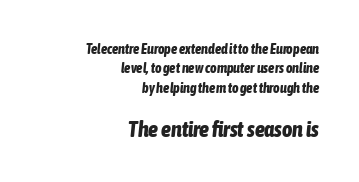
The image shows 22 px bold type, italic (leaning right); set right-aligned, normal line spacing (1.38x), normal letter spacing, not underlined; the second (bottom) block is 1.57x larger.
